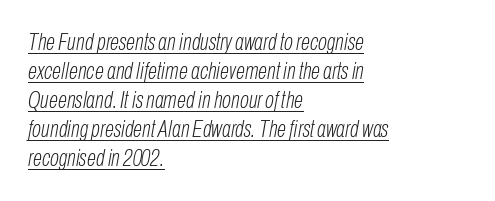
{"italic": "yes", "lean": "right", "slant_degrees": 10, "bold": "no", "underline": "yes", "align": "left", "line_spacing_ratio": 1.21, "letter_spacing": "normal", "letter_spacing_em": 0.0, "glyph_px": 24}
